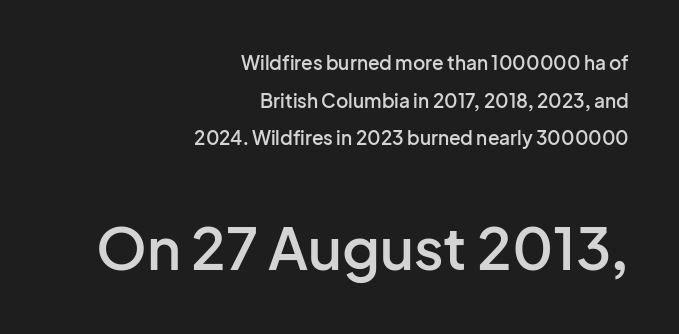
{"serif": "no", "italic": "no", "bold": "semi", "weight": "semibold", "width": "normal", "stroke_contrast": "low", "x_height": "medium", "monospaced": "no", "underline": "no", "align": "right", "line_spacing": "loose", "line_spacing_ratio": 1.98, "letter_spacing": "normal", "letter_spacing_em": 0.0, "larger_block": "second", "size_ratio": 3.05, "glyph_px": 58}
